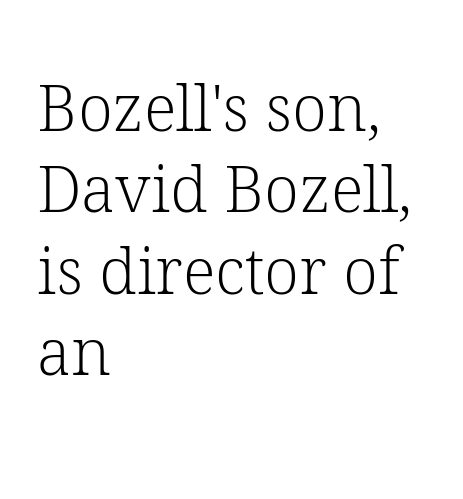
You can tell it's not italic because the verticals are truly vertical. On a weight scale, this lands at 450 or below. Type style note: has serifs. The type is set solid horizontally, with unmodified tracking. The setting favours the left margin, as ordinary paragraphs usually do. The rows are spaced the way most documents space them.
